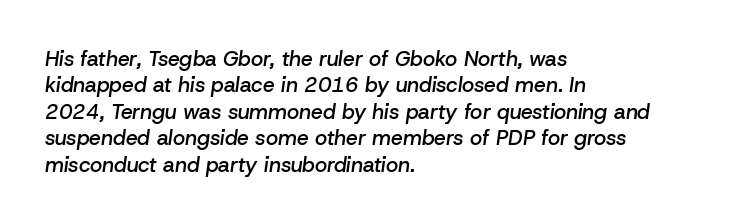
The image shows 21 px text type, italic (leaning right); set left-aligned, normal line spacing (1.26x), normal letter spacing, not underlined.
